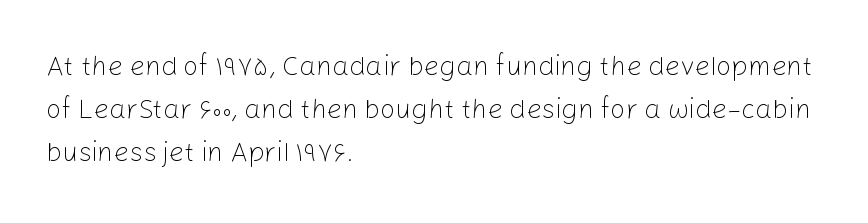
Line beginnings align vertically; line endings do not. Quick note: not italic, upright. No chunkiness to these letters — they're not bold. Default kerning and tracking; the words read as compact shapes.
